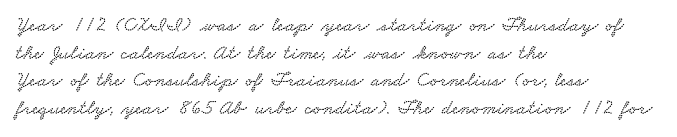
Q: Is the text underlined? A: No.
Q: How is the paragraph aligned? A: Left-aligned.
Q: Is the spacing between letters normal or unusually wide? A: Normal.
Q: Is the spacing between lines tight, normal or loose? A: Normal.
